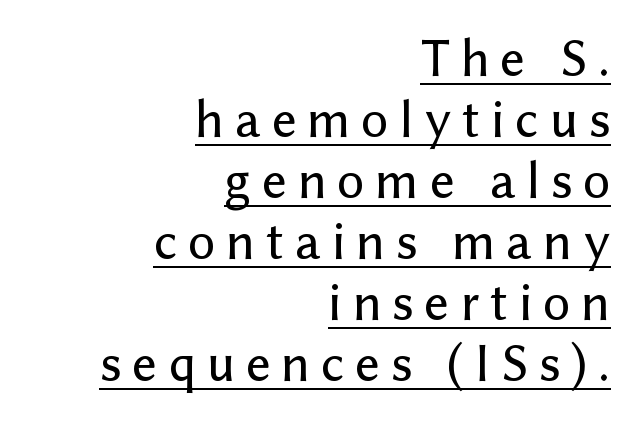
Q: Is the text italic (slanted)? A: No, it is upright.
Q: Is the typeface a serif or a sans-serif typeface? A: Sans-serif.
Q: Is the text underlined? A: Yes.
Q: How is the paragraph aligned? A: Right-aligned.
Q: Is the spacing between letters normal or unusually wide? A: Unusually wide.
Q: Is the spacing between lines tight, normal or loose? A: Tight.
Q: Width (condensed, normal, or wide)? A: Normal.
Q: Stroke contrast? A: Low.
Q: x-height? A: Medium.
Q: Monospaced? A: No.
